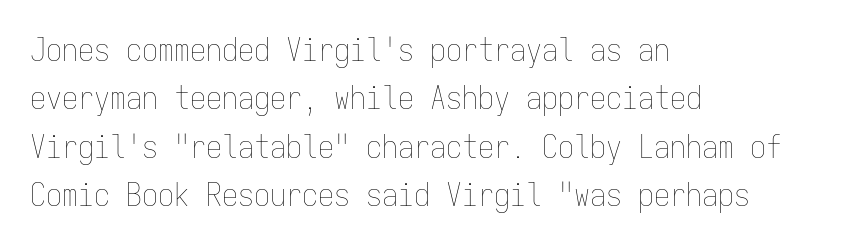
Compared with a centered layout, this one pins lines to the left instead. Characters follow at the spacing the type designer built in. A light-to-regular cut is what we see here. The lines sit at an ordinary, default distance from one another. A roman cut, with each character standing at attention. Beneath every word, the page is bare.
